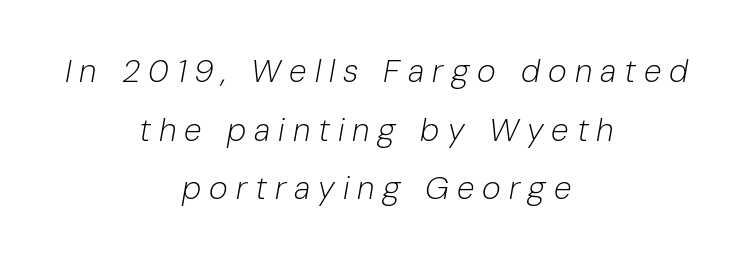
The letterforms sit at book weight or below. Rule under the text: the space is simply empty. Compared with a flush-left layout, this one balances lines on the center instead. Tracking value appears strongly positive — letters spread wide.
